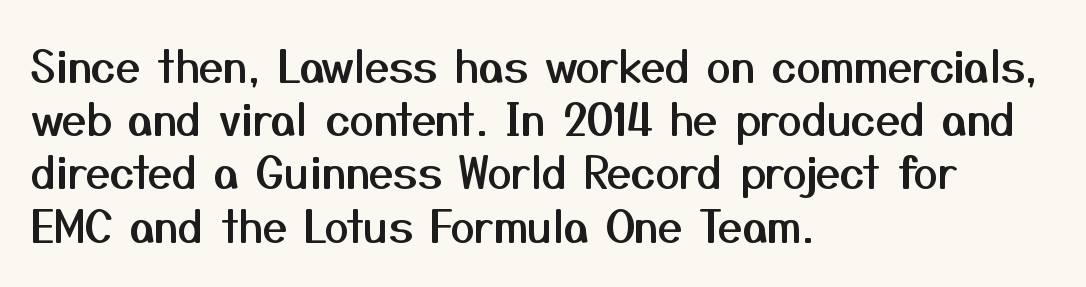
The image shows 44 px sans-serif type, upright; set left-aligned, line spacing 1.21x, normal letter spacing, not underlined; medium stroke contrast and a medium x-height.
